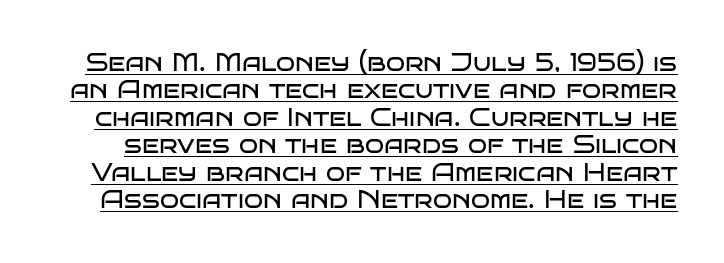
The image shows 25 px text type, upright; set tight line spacing (1.1x), normal letter spacing, underlined.
